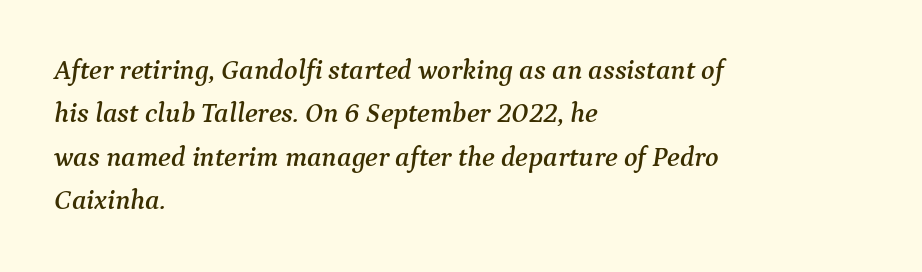
A clean baseline with only descenders dipping below it. Check where the strokes stop: tiny serifs finish them off. Regular leading. The type is set solid horizontally, with unmodified tracking. Spacing verdict: proportional, widths tailored to each character.
